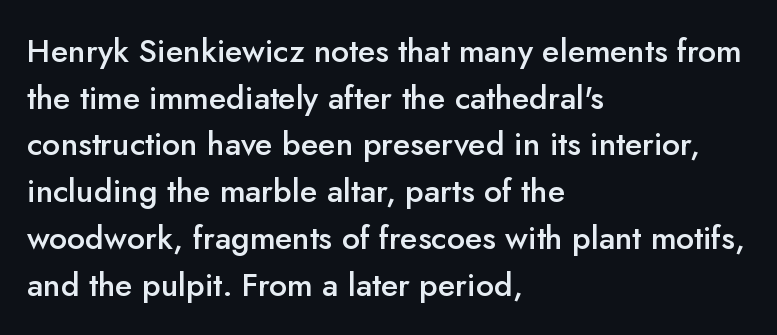
The image shows 32 px semibold sans-serif type, upright; set left-aligned, normal line spacing (1.46x), normal letter spacing, not underlined; low stroke contrast and a small x-height.
